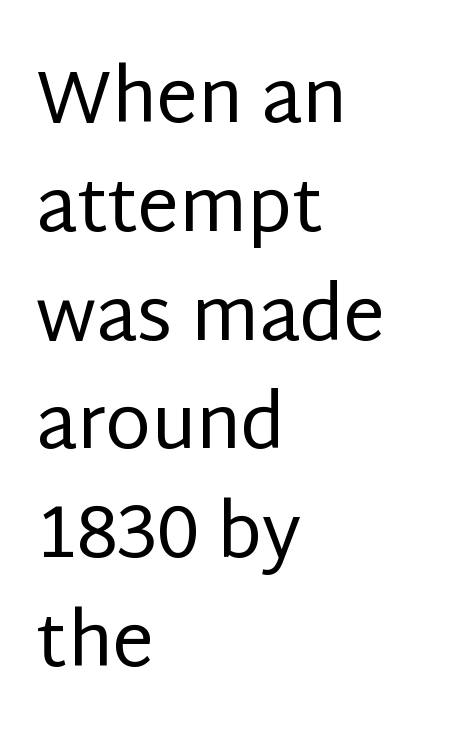
{"serif": "no", "italic": "no", "bold": "no", "weight": "regular", "width": "normal", "stroke_contrast": "low", "x_height": "large", "monospaced": "no", "underline": "no", "align": "left", "line_spacing": "normal", "line_spacing_ratio": 1.47, "letter_spacing": "normal", "letter_spacing_em": 0.0, "glyph_px": 74}
